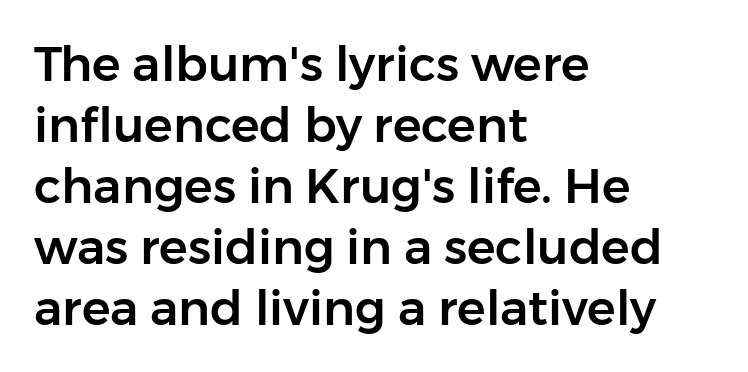
A roman cut, with each character standing at attention. Proportional: the letters do not fall into vertical columns. The space directly below the letters is spotless. This is sans-serif lettering, the kind often seen on screens and signage.
